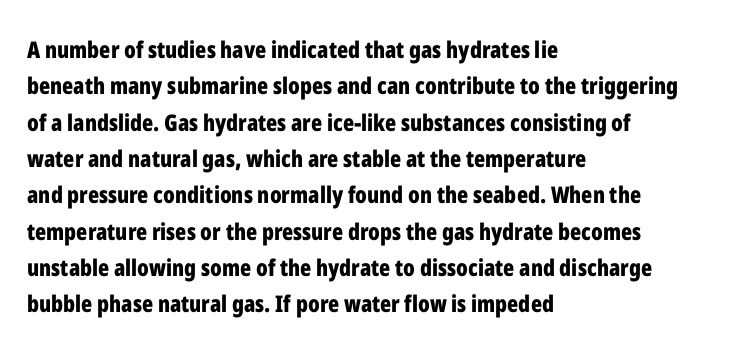
The text block is weighted toward the left margin, trailing off unevenly rightward. These lines carry a lot of weight — the face is fully bold. The letters stand upright; this is a roman face. Each row of text sits above clean, open space. This rendering leaves character spacing at its baseline value.
